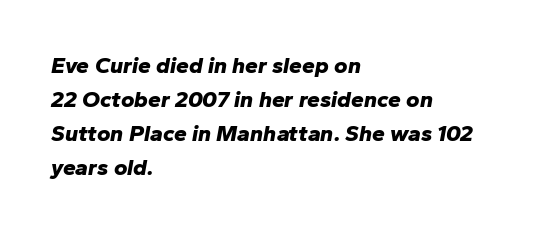
Teacher's note: observe the even left margin — that is flush-left alignment. Beneath every word, the page is bare. Observe the lean: these are italic letterforms. Is the type bold? Yes — the strokes are clearly thick and heavy.
